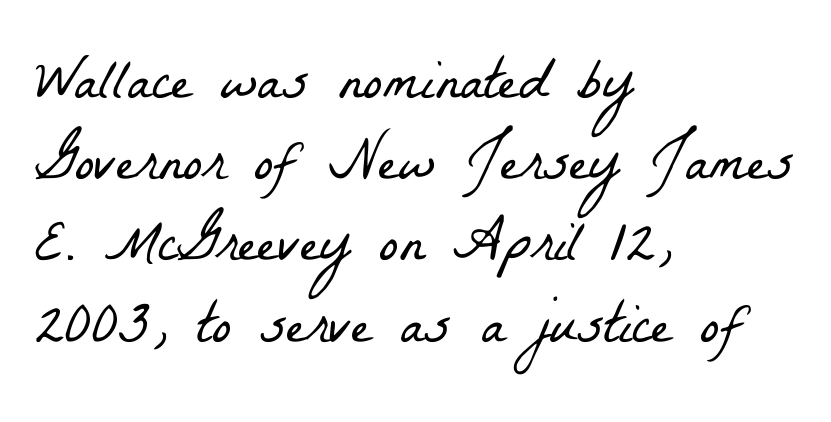
Honestly, there is no underline to notice here at all. Teacher's note: observe the even left margin — that is flush-left alignment. Letter spacing: default. Small tapered or slab feet sit at the stroke ends, so this counts as serif. Is this a fixed-width face? No — the glyphs have proportional, varying widths.
